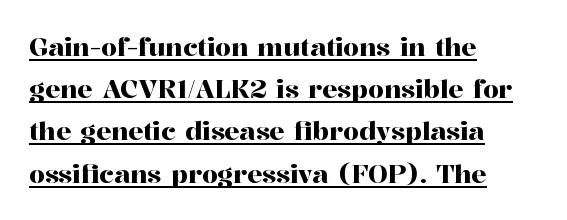
The passage shown is underscored from start to finish. Reading down the column, the eye jumps a familiar distance to each next line. Italic? Not at all — the glyphs are vertical. In CSS terms this would be text-align: left.
